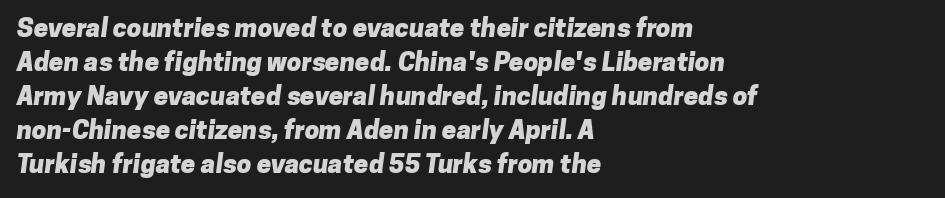
Every row of glyphs begins at an identical x-position on the left. The specimen omits any rule beneath the text block's lines. On the weight axis this lands at bold, roughly 700. Quick note: interline space is typical. Compared with typical body copy, the letter spacing here is the same.
